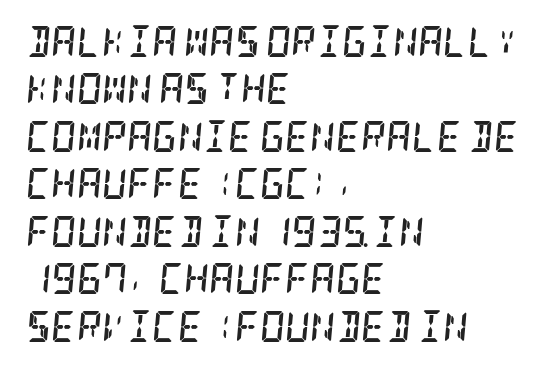
{"serif": "yes", "italic": "yes", "lean": "right", "slant_degrees": 5, "bold": "yes", "weight": "semibold", "width": "condensed", "stroke_contrast": "low", "x_height": "large", "underline": "no", "align": "left", "line_spacing": "normal", "line_spacing_ratio": 1.53, "letter_spacing": "normal", "letter_spacing_em": 0.0, "glyph_px": 31}
